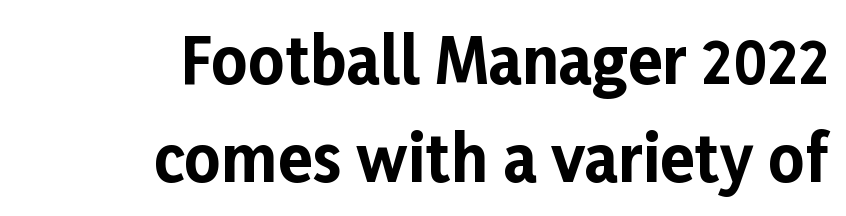
{"serif": "no", "italic": "no", "bold": "yes", "weight": "bold", "width": "normal", "stroke_contrast": "low", "x_height": "medium", "monospaced": "no", "underline": "no", "align": "right", "line_spacing": "normal", "line_spacing_ratio": 1.55, "letter_spacing": "normal", "letter_spacing_em": 0.0, "glyph_px": 63}
